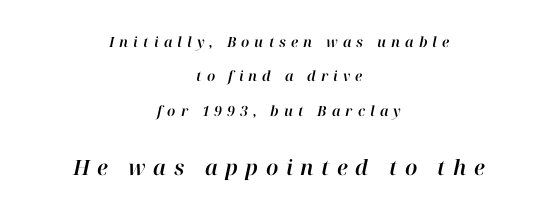
The image shows 21 px text type, italic (leaning right); set centered, loose line spacing (2.45x), unusually wide letter spacing (+0.36 em), not underlined; the second (bottom) block is 1.5x larger.
